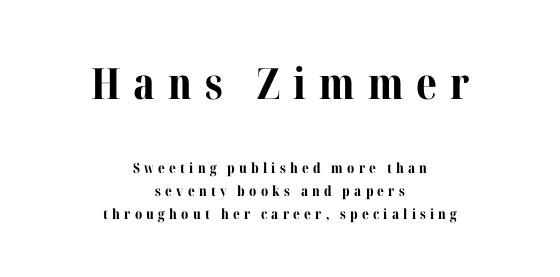
{"serif": "yes", "italic": "no", "bold": "yes", "weight": "bold", "width": "normal", "stroke_contrast": "medium", "x_height": "medium", "monospaced": "no", "underline": "no", "align": "center", "line_spacing": "normal", "line_spacing_ratio": 1.64, "letter_spacing": "wide", "letter_spacing_em": 0.3, "larger_block": "first", "size_ratio": 3.07, "glyph_px": 43}
